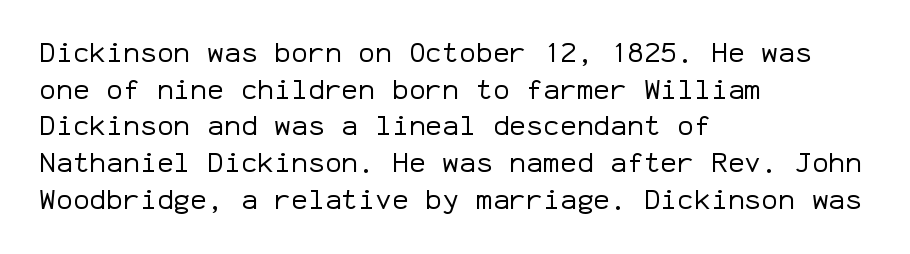
Check the space under the baseline: it is left empty. The passage shown stacks its lines at a standard gap. No heavy texture on the line: the type isn't bold. You could call the tracking neutral — neither tight nor loose.
